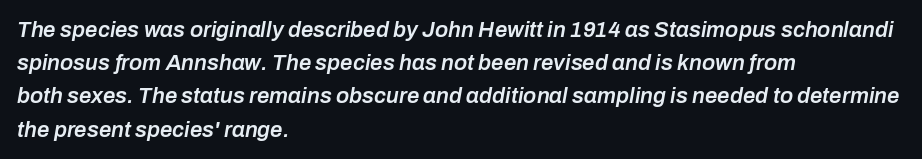
The image shows 22 px text type, italic (leaning right); set left-aligned, normal line spacing (1.51x), normal letter spacing, not underlined.
